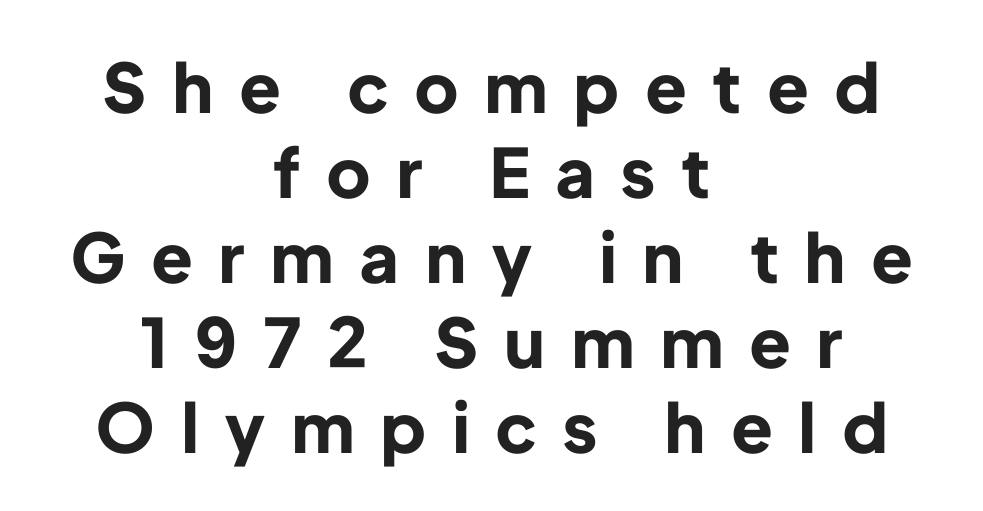
These lines were composed using upright roman letters. You could only call the tracking loose — the letters float apart. Successive baselines arrive at the customary interval. Think of a printed novel: that variable character pitch is what you see here.
